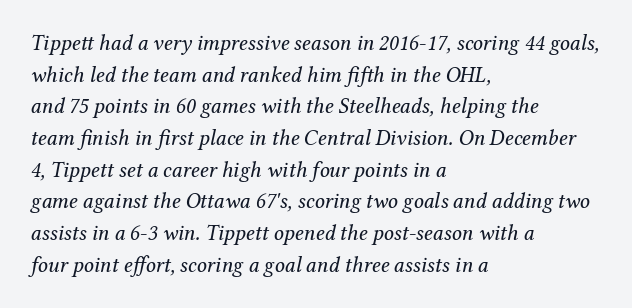
Q: Is the text bold? A: No.
Q: Is the text italic (slanted)? A: Yes, it leans right by about 12 degrees.
Q: Is the text underlined? A: No.
Q: How is the paragraph aligned? A: Left-aligned.
Q: Is the spacing between letters normal or unusually wide? A: Normal.
Q: Is the spacing between lines tight, normal or loose? A: Normal.
